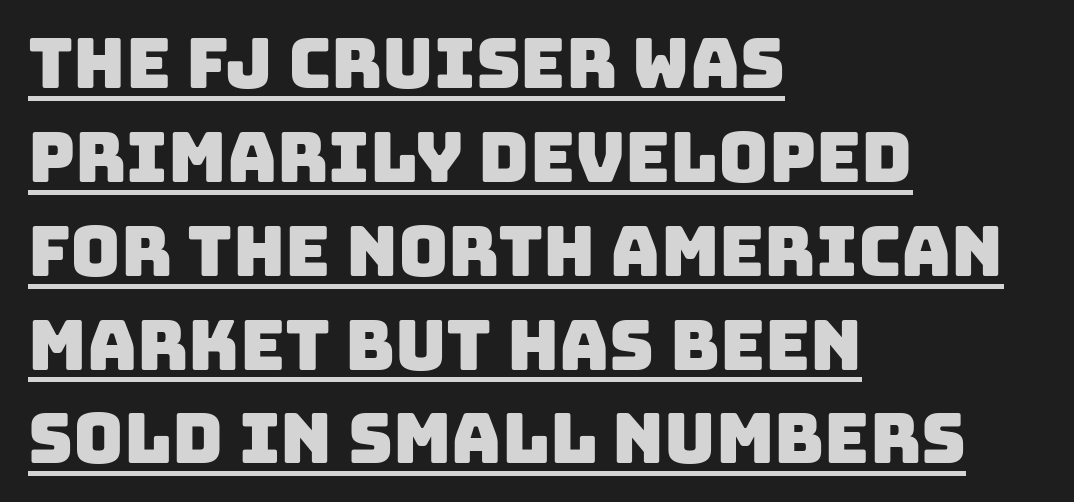
Q: Is the typeface a serif or a sans-serif typeface? A: Sans-serif.
Q: Is the text underlined? A: Yes.
Q: How is the paragraph aligned? A: Left-aligned.
Q: Is the spacing between letters normal or unusually wide? A: Normal.
Q: Is the spacing between lines tight, normal or loose? A: Normal.
Q: Width (condensed, normal, or wide)? A: Normal.
Q: Stroke contrast? A: Low.
Q: x-height? A: Large.
Q: Monospaced? A: No.
